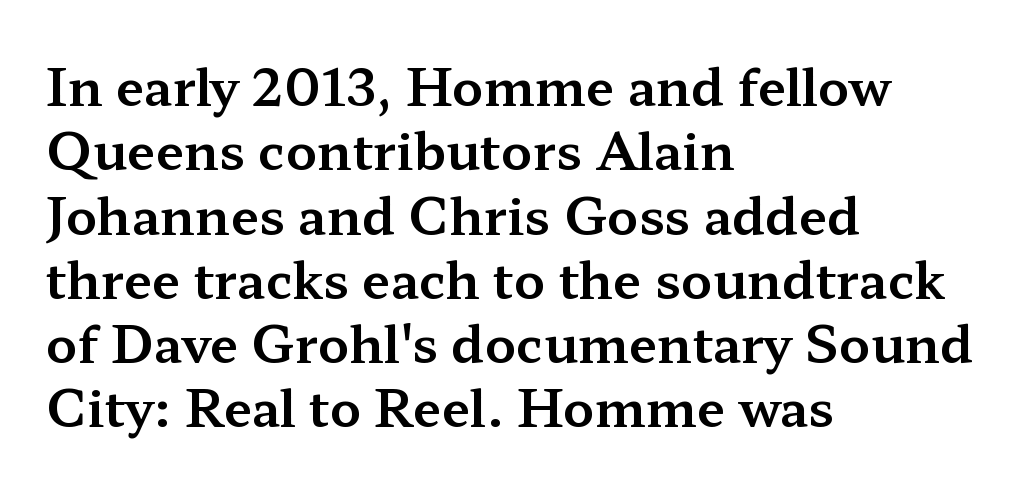
{"serif": "yes", "italic": "no", "width": "wide", "stroke_contrast": "medium", "x_height": "medium", "monospaced": "no", "underline": "no", "align": "left", "line_spacing": "normal", "line_spacing_ratio": 1.26, "letter_spacing": "normal", "letter_spacing_em": 0.0, "glyph_px": 51}
